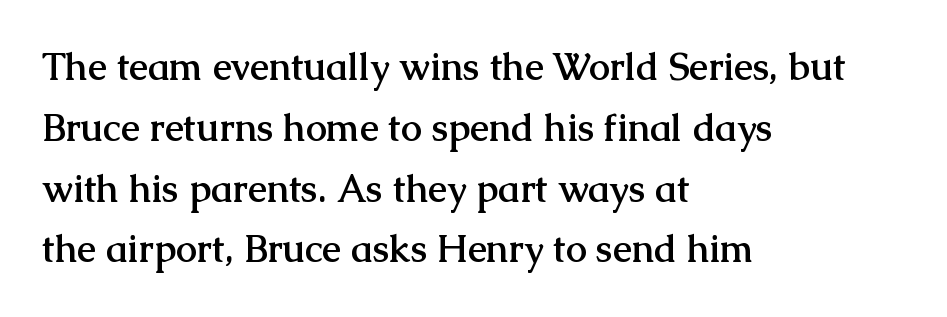
{"serif": "yes", "italic": "no", "bold": "yes", "weight": "semibold", "width": "normal", "stroke_contrast": "medium", "x_height": "medium", "monospaced": "no", "underline": "no", "align": "left", "line_spacing": "normal", "line_spacing_ratio": 1.6, "letter_spacing": "normal", "letter_spacing_em": 0.0, "glyph_px": 38}
